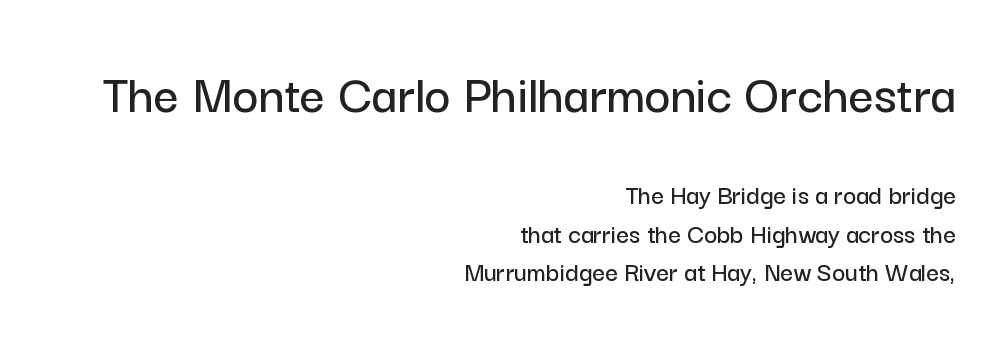
Q: Is the text italic (slanted)? A: No, it is upright.
Q: Is the typeface a serif or a sans-serif typeface? A: Sans-serif.
Q: Is the text underlined? A: No.
Q: How is the paragraph aligned? A: Right-aligned.
Q: Is the spacing between letters normal or unusually wide? A: Normal.
Q: Is the spacing between lines tight, normal or loose? A: Normal.
Q: Which block of text is set in a larger size, the first (top) or the second (bottom)? A: The first (top) one.
Q: Width (condensed, normal, or wide)? A: Normal.
Q: Stroke contrast? A: Low.
Q: x-height? A: Medium.
Q: Monospaced? A: No.
